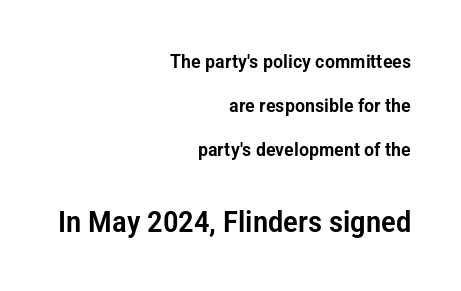
Q: Is the text italic (slanted)? A: No, it is upright.
Q: Is the typeface a serif or a sans-serif typeface? A: Sans-serif.
Q: Is the text underlined? A: No.
Q: How is the paragraph aligned? A: Right-aligned.
Q: Is the spacing between letters normal or unusually wide? A: Normal.
Q: Is the spacing between lines tight, normal or loose? A: Loose.
Q: Which block of text is set in a larger size, the first (top) or the second (bottom)? A: The second (bottom) one.
Q: Width (condensed, normal, or wide)? A: Condensed.
Q: Stroke contrast? A: Low.
Q: x-height? A: Medium.
Q: Monospaced? A: No.
